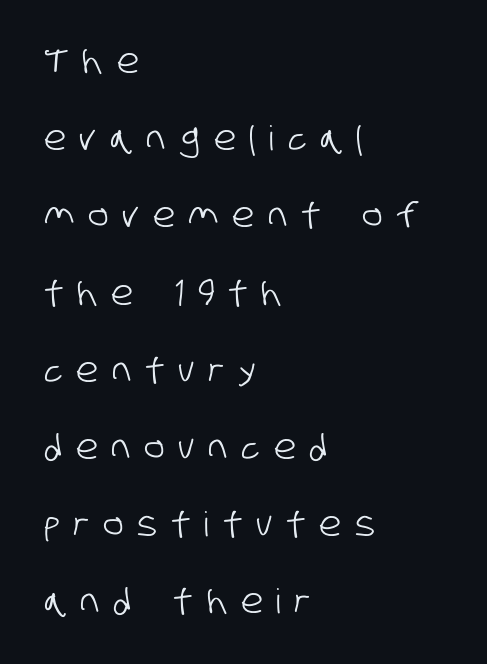
The image shows 34 px condensed sans-serif type; set left-aligned, loose line spacing (2.27x), unusually wide letter spacing (+0.41 em), not underlined; low stroke contrast and a large x-height.
